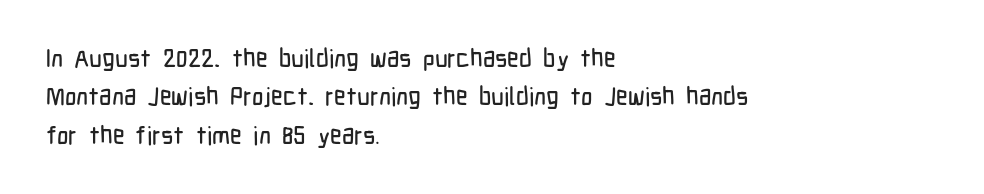
The image shows 25 px text type, upright; set left-aligned, normal line spacing (1.54x), normal letter spacing, not underlined.
